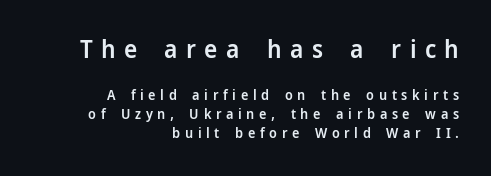
The image shows 25 px text type, upright; set right-aligned, normal line spacing (1.34x), unusually wide letter spacing (+0.33 em), not underlined; the first (top) block is 1.79x larger.
